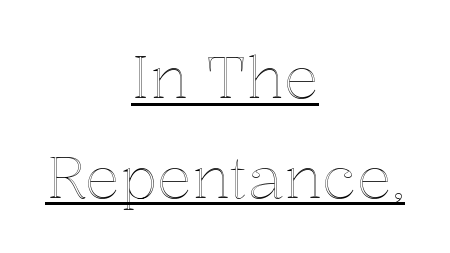
The image shows 58 px text type, upright; set centered, line spacing 1.72x, normal letter spacing, underlined; a medium x-height.
